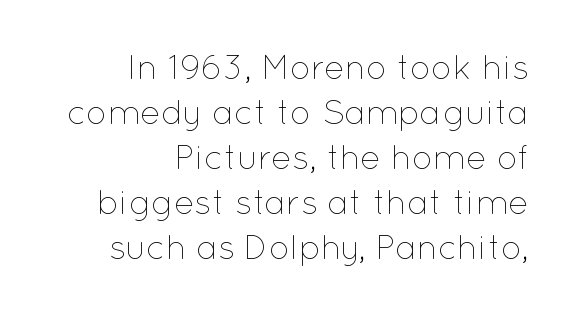
Each letter keeps its own natural width here, so spacing adapts to shape. Quick note: not italic, upright. Compared with typical paragraphs, the rows here are spaced about the same. Quick note: underline off.
